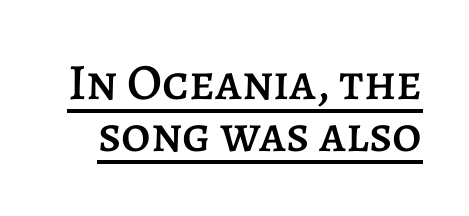
{"italic": "no", "width": "normal", "stroke_contrast": "low", "x_height": "large", "monospaced": "no", "underline": "yes", "line_spacing": "tight", "line_spacing_ratio": 1.01, "letter_spacing": "normal", "letter_spacing_em": 0.0, "glyph_px": 51}
